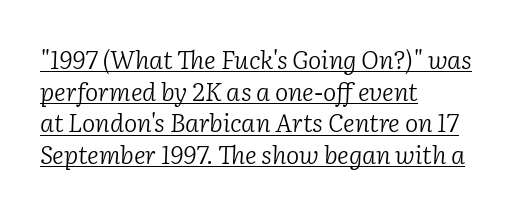
The image shows 25 px text type, italic (leaning right); set left-aligned, normal line spacing (1.27x), normal letter spacing, underlined.
